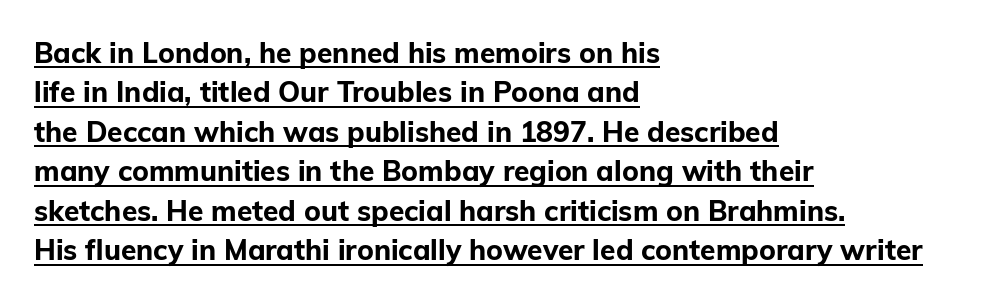
{"serif": "no", "italic": "no", "bold": "yes", "weight": "bold", "width": "normal", "stroke_contrast": "low", "x_height": "medium", "monospaced": "no", "underline": "yes", "align": "left", "line_spacing": "normal", "line_spacing_ratio": 1.41, "letter_spacing": "normal", "letter_spacing_em": 0.0, "glyph_px": 28}
